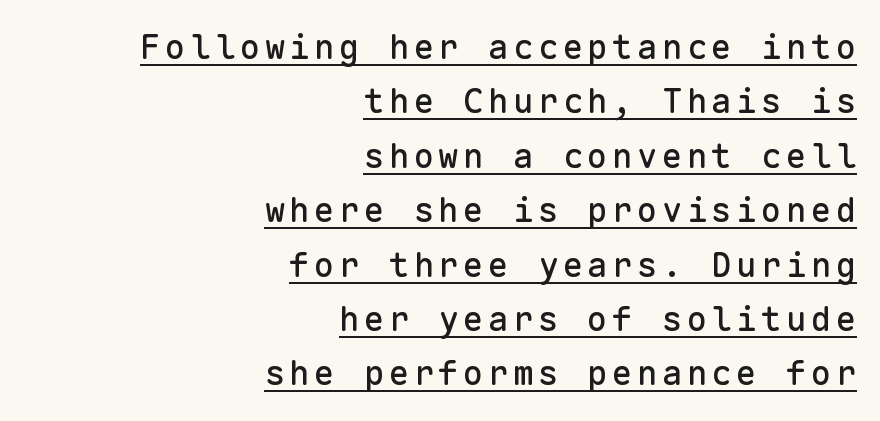
The image shows 34 px sans-serif type, upright, monospaced; set right-aligned, normal line spacing (1.6x), underlined; low stroke contrast and a medium x-height.
